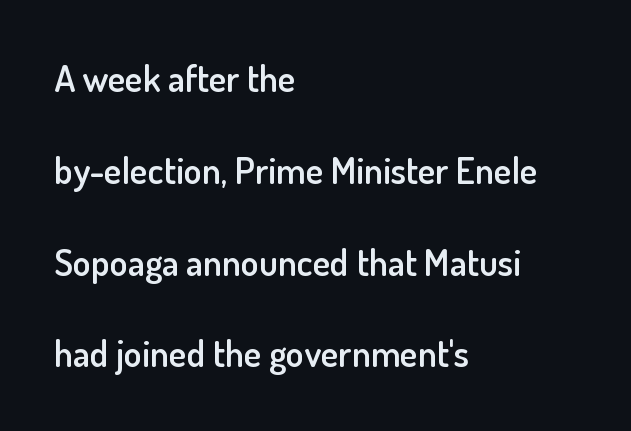
Q: Is the text bold? A: Semi-bold.
Q: Is the text italic (slanted)? A: No, it is upright.
Q: Is the typeface a serif or a sans-serif typeface? A: Sans-serif.
Q: Is the text underlined? A: No.
Q: How is the paragraph aligned? A: Left-aligned.
Q: Is the spacing between letters normal or unusually wide? A: Normal.
Q: Is the spacing between lines tight, normal or loose? A: Loose.
Q: Width (condensed, normal, or wide)? A: Normal.
Q: Stroke contrast? A: Low.
Q: x-height? A: Small.
Q: Monospaced? A: No.
